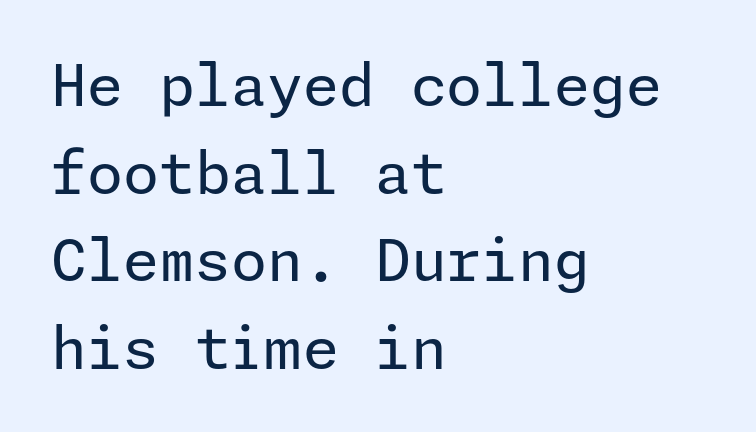
{"serif": "no", "italic": "no", "bold": "no", "weight": "regular", "width": "normal", "stroke_contrast": "low", "x_height": "medium", "underline": "no", "align": "left", "line_spacing": "normal", "line_spacing_ratio": 1.51, "letter_spacing": "normal", "letter_spacing_em": 0.0, "glyph_px": 58}
